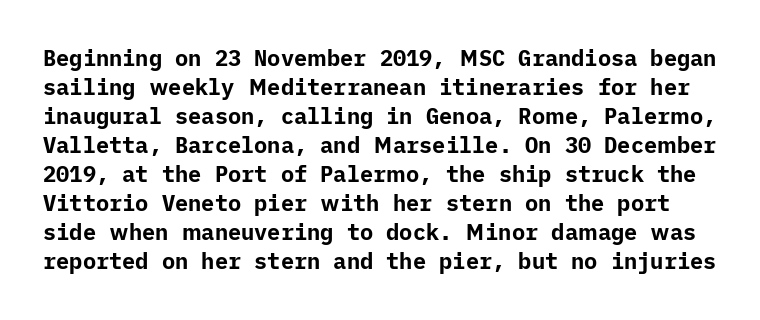
Q: Is the text bold? A: Yes.
Q: Is the text italic (slanted)? A: No, it is upright.
Q: Is the text underlined? A: No.
Q: Is the spacing between letters normal or unusually wide? A: Normal.
Q: Is the spacing between lines tight, normal or loose? A: Normal.
